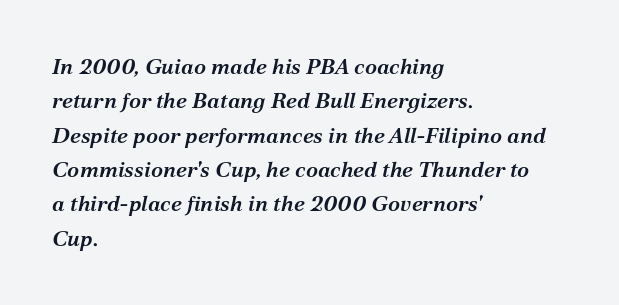
{"italic": "yes", "lean": "right", "slant_degrees": 12, "bold": "semi", "underline": "no", "align": "left", "line_spacing": "normal", "line_spacing_ratio": 1.56, "letter_spacing": "normal", "letter_spacing_em": 0.0, "glyph_px": 22}
